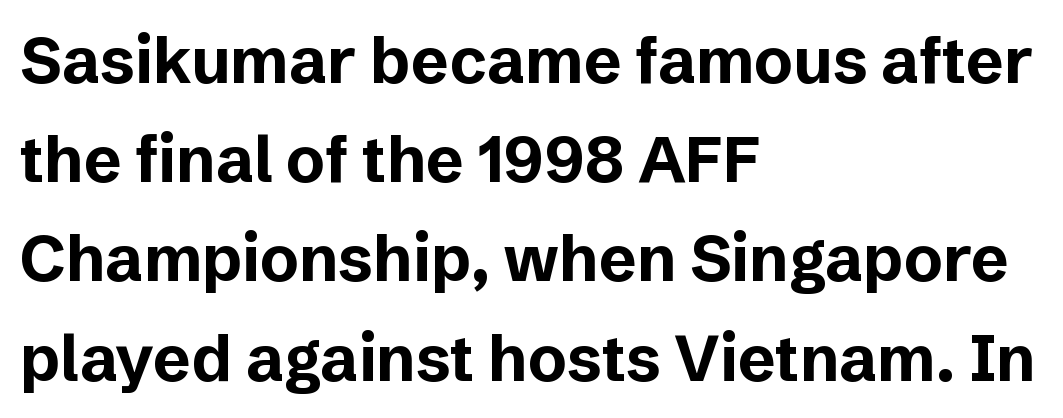
Grotesque or geometric, the face here clearly has no serifs. Successive baselines arrive at the customary interval. In terms of posture, this sample is upright. The setting favours the left margin, as ordinary paragraphs usually do.
